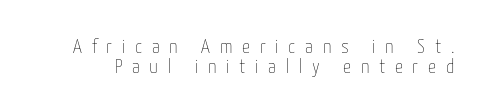
{"italic": "no", "bold": "no", "underline": "no", "line_spacing": "tight", "line_spacing_ratio": 0.98, "letter_spacing": "wide", "letter_spacing_em": 0.49, "glyph_px": 20}
